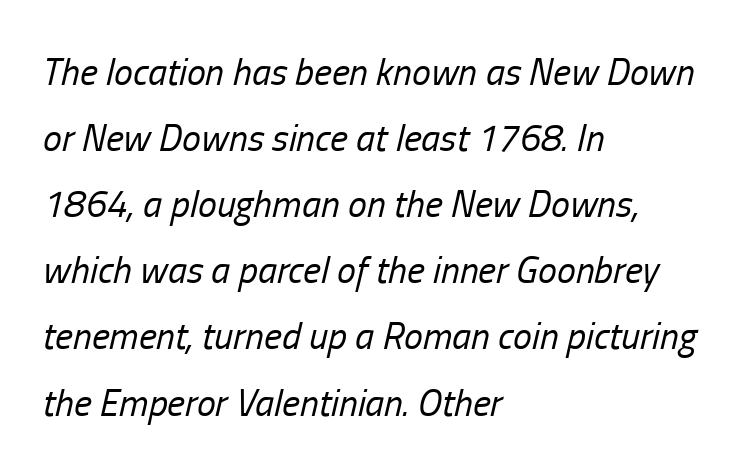
The typesetter chose a ragged-right arrangement here. A bare baseline throughout the passage. Nothing unusual about the tracking: characters are spaced as the font intends. Bold? No — there's no thickening of the strokes.
